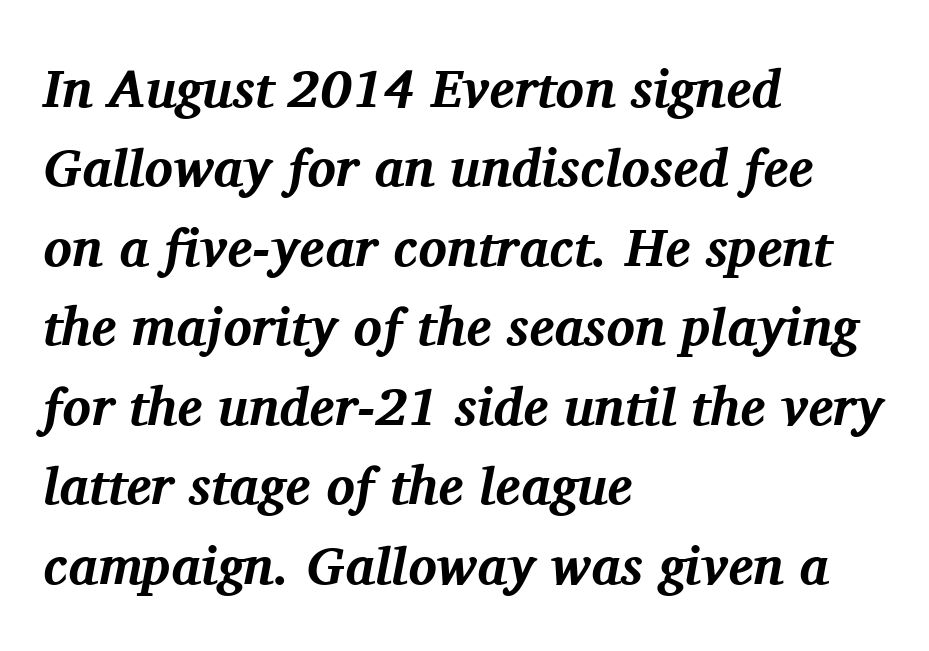
Q: Is the text bold? A: Yes.
Q: Is the text italic (slanted)? A: Yes, it leans right by about 11 degrees.
Q: Is the typeface a serif or a sans-serif typeface? A: Serif.
Q: Is the text underlined? A: No.
Q: How is the paragraph aligned? A: Left-aligned.
Q: Is the spacing between letters normal or unusually wide? A: Normal.
Q: Is the spacing between lines tight, normal or loose? A: Normal.
Q: Width (condensed, normal, or wide)? A: Normal.
Q: Stroke contrast? A: Medium.
Q: x-height? A: Medium.
Q: Monospaced? A: No.
